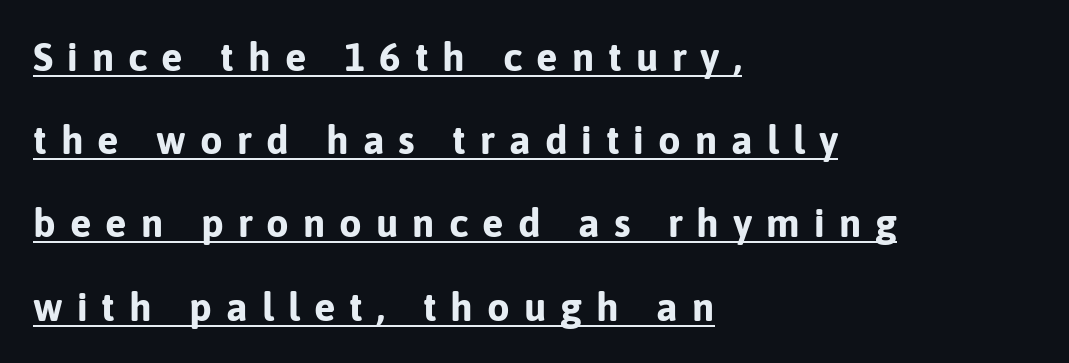
{"serif": "no", "italic": "no", "bold": "yes", "weight": "bold", "width": "normal", "stroke_contrast": "low", "x_height": "medium", "monospaced": "no", "underline": "yes", "align": "left", "line_spacing": "loose", "line_spacing_ratio": 2.08, "letter_spacing": "wide", "letter_spacing_em": 0.35, "glyph_px": 40}
